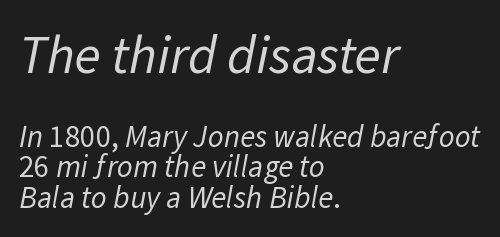
Q: Is the text bold? A: No.
Q: Is the typeface a serif or a sans-serif typeface? A: Sans-serif.
Q: Is the text underlined? A: No.
Q: How is the paragraph aligned? A: Left-aligned.
Q: Is the spacing between letters normal or unusually wide? A: Normal.
Q: Is the spacing between lines tight, normal or loose? A: Tight.
Q: Which block of text is set in a larger size, the first (top) or the second (bottom)? A: The first (top) one.
Q: Width (condensed, normal, or wide)? A: Normal.
Q: Stroke contrast? A: Low.
Q: x-height? A: Medium.
Q: Monospaced? A: No.
